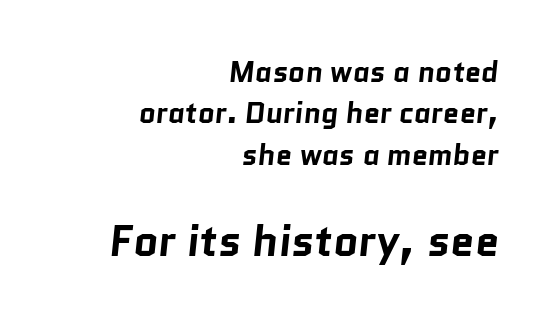
Q: Is the text bold? A: Yes.
Q: Is the typeface a serif or a sans-serif typeface? A: Sans-serif.
Q: Is the text underlined? A: No.
Q: How is the paragraph aligned? A: Right-aligned.
Q: Is the spacing between letters normal or unusually wide? A: Normal.
Q: Is the spacing between lines tight, normal or loose? A: Normal.
Q: Which block of text is set in a larger size, the first (top) or the second (bottom)? A: The second (bottom) one.
Q: Width (condensed, normal, or wide)? A: Normal.
Q: Stroke contrast? A: Low.
Q: x-height? A: Medium.
Q: Monospaced? A: No.
